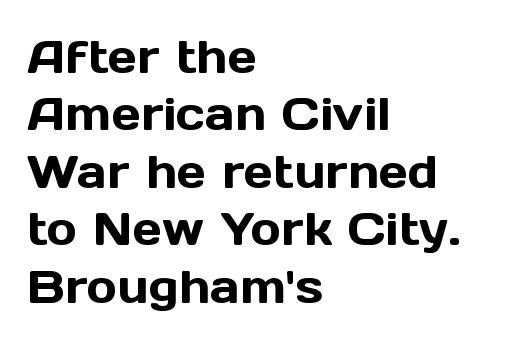
{"serif": "no", "italic": "no", "width": "normal", "x_height": "medium", "monospaced": "no", "underline": "no", "align": "left", "line_spacing": "normal", "line_spacing_ratio": 1.25, "letter_spacing": "normal", "letter_spacing_em": 0.0, "glyph_px": 46}
